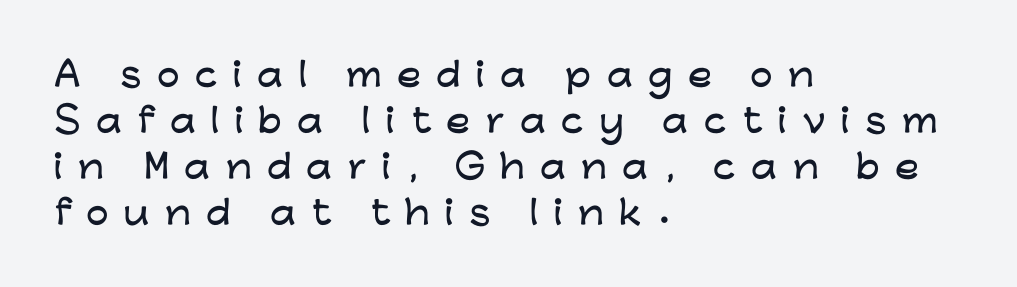
Vertical spacing — default. Varying glyph widths throughout — classic text-font behaviour. Type without underlining. The typesetter chose a ragged-right arrangement here.
